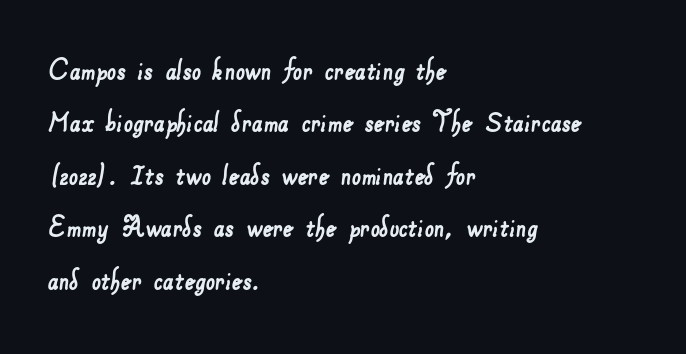
Q: Is the typeface a serif or a sans-serif typeface? A: Sans-serif.
Q: Is the text underlined? A: No.
Q: How is the paragraph aligned? A: Left-aligned.
Q: Is the spacing between letters normal or unusually wide? A: Normal.
Q: Is the spacing between lines tight, normal or loose? A: Normal.
Q: Width (condensed, normal, or wide)? A: Normal.
Q: Stroke contrast? A: Low.
Q: x-height? A: Small.
Q: Monospaced? A: No.
